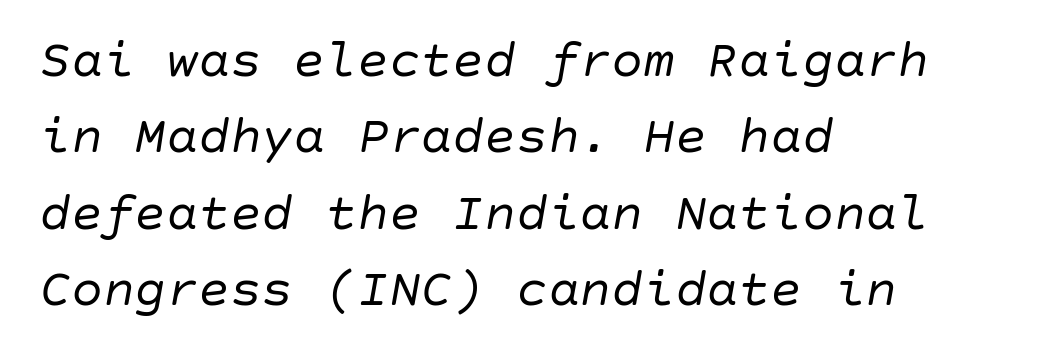
Q: Is the text bold? A: No.
Q: Is the text italic (slanted)? A: Yes, it leans right by about 10 degrees.
Q: Is the text underlined? A: No.
Q: How is the paragraph aligned? A: Left-aligned.
Q: Is the spacing between letters normal or unusually wide? A: Normal.
Q: Is the spacing between lines tight, normal or loose? A: Normal.
Q: Width (condensed, normal, or wide)? A: Normal.
Q: Stroke contrast? A: Low.
Q: x-height? A: Large.
